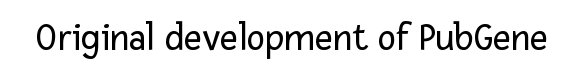
The image shows 39 px regular-weight sans-serif type, upright; set normal letter spacing, not underlined; low stroke contrast and a medium x-height.
